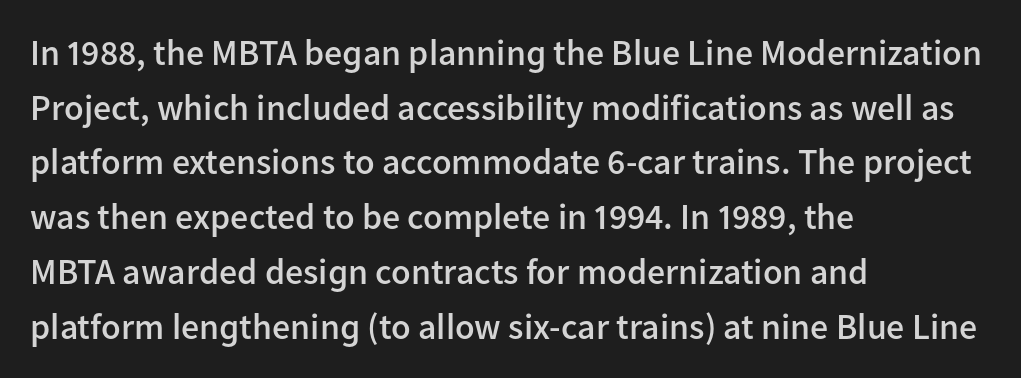
Q: Is the text bold? A: Semi-bold.
Q: Is the text italic (slanted)? A: No, it is upright.
Q: Is the typeface a serif or a sans-serif typeface? A: Sans-serif.
Q: Is the text underlined? A: No.
Q: How is the paragraph aligned? A: Left-aligned.
Q: Is the spacing between letters normal or unusually wide? A: Normal.
Q: Is the spacing between lines tight, normal or loose? A: Normal.
Q: Width (condensed, normal, or wide)? A: Normal.
Q: Stroke contrast? A: Low.
Q: x-height? A: Medium.
Q: Monospaced? A: No.
